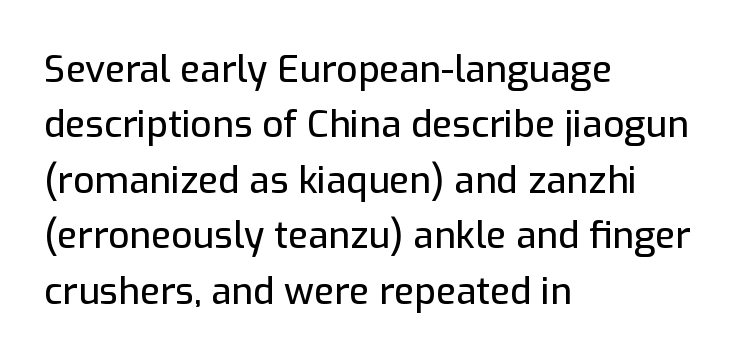
Q: Is the text italic (slanted)? A: No, it is upright.
Q: Is the typeface a serif or a sans-serif typeface? A: Sans-serif.
Q: Is the text underlined? A: No.
Q: How is the paragraph aligned? A: Left-aligned.
Q: Is the spacing between letters normal or unusually wide? A: Normal.
Q: Is the spacing between lines tight, normal or loose? A: Normal.
Q: Width (condensed, normal, or wide)? A: Normal.
Q: Stroke contrast? A: Low.
Q: x-height? A: Medium.
Q: Monospaced? A: No.
